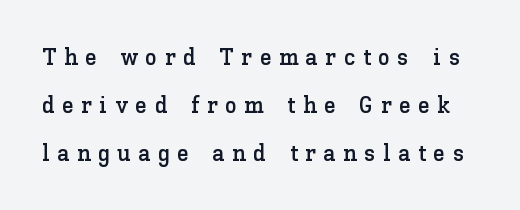
Unmarked baselines from the first word to the last. These lines were composed using upright roman letters. Substantial extra tracking has been applied to these lines. Compared with typical paragraphs, the rows here are farther apart.
